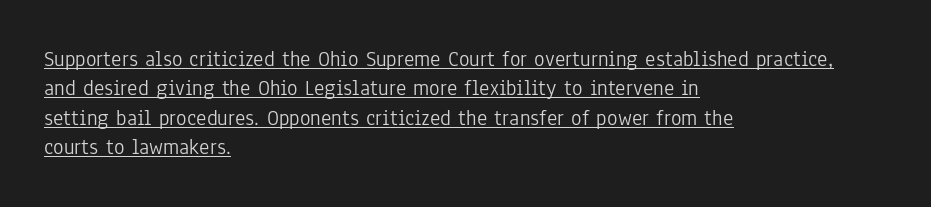
Here the glyphs are tracked normally, forming tight word shapes. The strokes carry an ordinary text weight at most. Typeset ragged right — the left edge is the straight one. Honestly, the underline is the first thing you notice here. Rendered with straight, roman letterforms. The vertical gap from one line to the next is medium.
